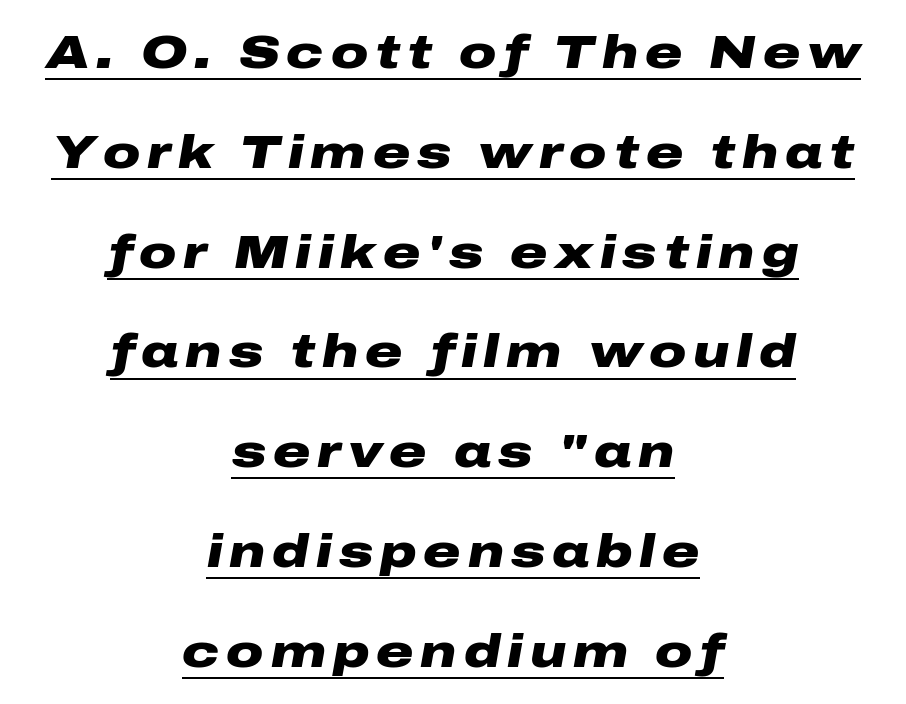
The image shows 46 px heavy, wide type, italic (leaning right); set centered, loose line spacing (2.17x), underlined; low stroke contrast and a medium x-height.
